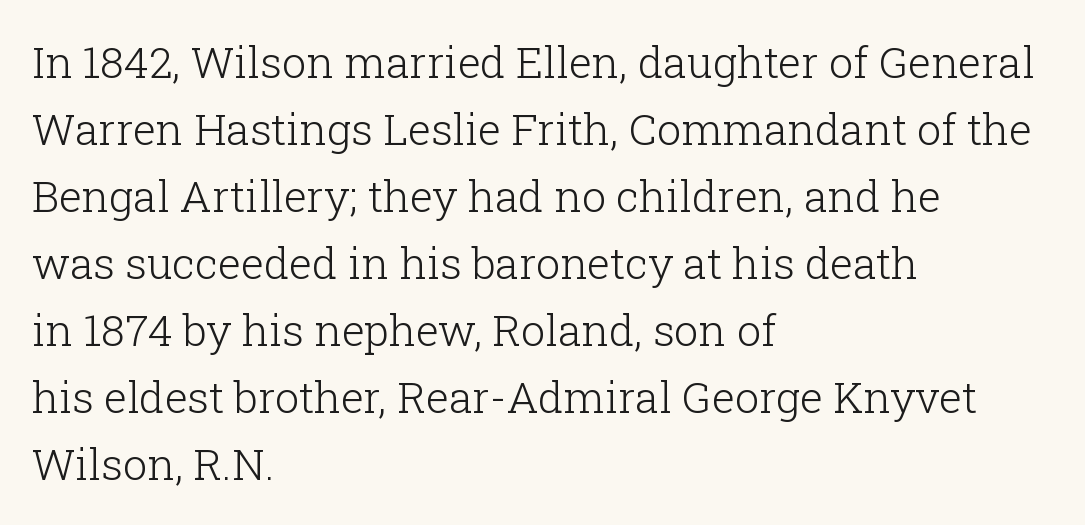
Q: Is the text bold? A: No.
Q: Is the text italic (slanted)? A: No, it is upright.
Q: Is the typeface a serif or a sans-serif typeface? A: Serif.
Q: Is the text underlined? A: No.
Q: How is the paragraph aligned? A: Left-aligned.
Q: Is the spacing between letters normal or unusually wide? A: Normal.
Q: Is the spacing between lines tight, normal or loose? A: Normal.
Q: Width (condensed, normal, or wide)? A: Normal.
Q: Stroke contrast? A: Low.
Q: x-height? A: Medium.
Q: Monospaced? A: No.
